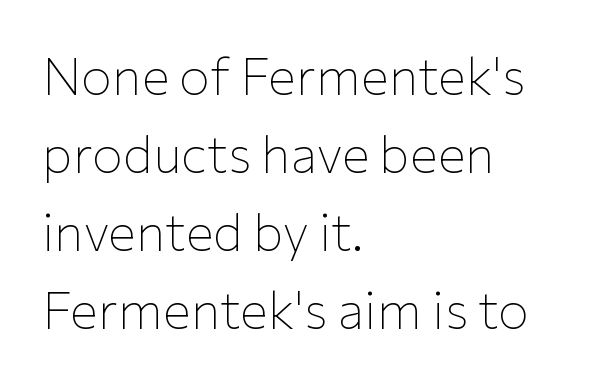
{"serif": "no", "italic": "no", "bold": "no", "weight": "thin", "width": "normal", "stroke_contrast": "low", "x_height": "medium", "monospaced": "no", "underline": "no", "align": "left", "line_spacing": "normal", "line_spacing_ratio": 1.5, "letter_spacing": "normal", "letter_spacing_em": 0.0, "glyph_px": 52}
